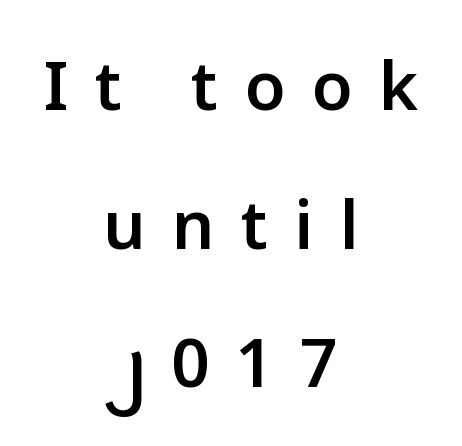
The image shows 67 px semibold sans-serif type, upright; set centered, loose line spacing (2.07x), unusually wide letter spacing (+0.39 em), not underlined; low stroke contrast and a medium x-height.
